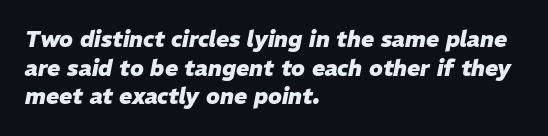
Q: Is the text bold? A: Yes.
Q: Is the text italic (slanted)? A: Yes, it leans right by about 11 degrees.
Q: Is the text underlined? A: No.
Q: How is the paragraph aligned? A: Left-aligned.
Q: Is the spacing between letters normal or unusually wide? A: Normal.
Q: Is the spacing between lines tight, normal or loose? A: Normal.
